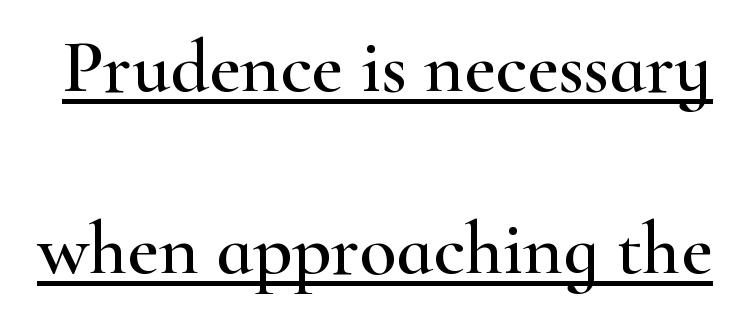
The image shows 76 px wide serif type, upright; set loose line spacing (2.39x), normal letter spacing, underlined; high stroke contrast and a small x-height.
